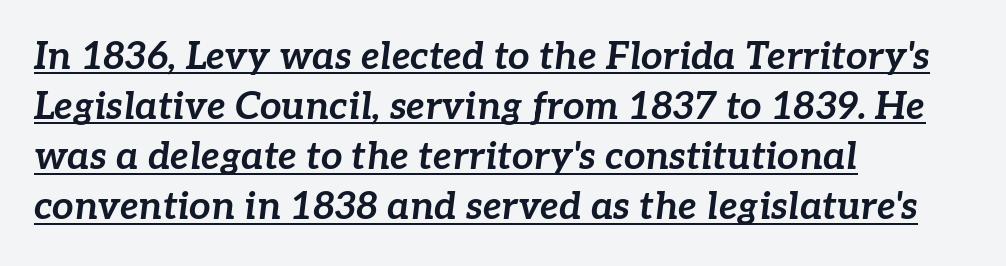
The image shows 38 px bold type, italic (leaning right); set left-aligned, normal line spacing (1.32x), normal letter spacing, underlined; low stroke contrast and a medium x-height.
